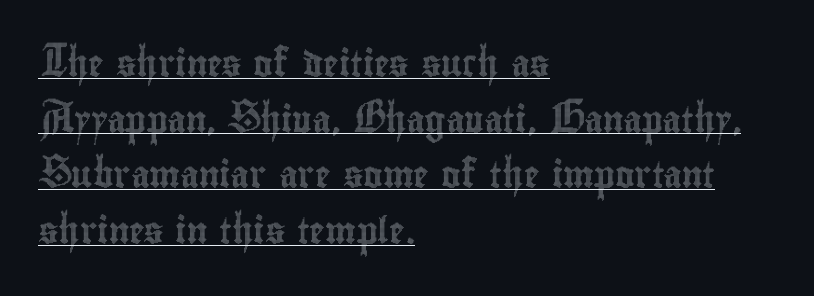
{"italic": "no", "underline": "yes", "align": "left", "line_spacing": "loose", "line_spacing_ratio": 2.14, "letter_spacing": "normal", "letter_spacing_em": 0.0, "glyph_px": 26}
